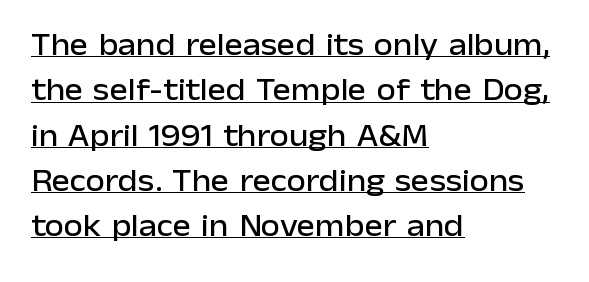
{"serif": "no", "italic": "no", "width": "normal", "stroke_contrast": "low", "x_height": "medium", "monospaced": "no", "underline": "yes", "align": "left", "line_spacing": "normal", "line_spacing_ratio": 1.46, "letter_spacing": "normal", "letter_spacing_em": 0.0, "glyph_px": 31}
